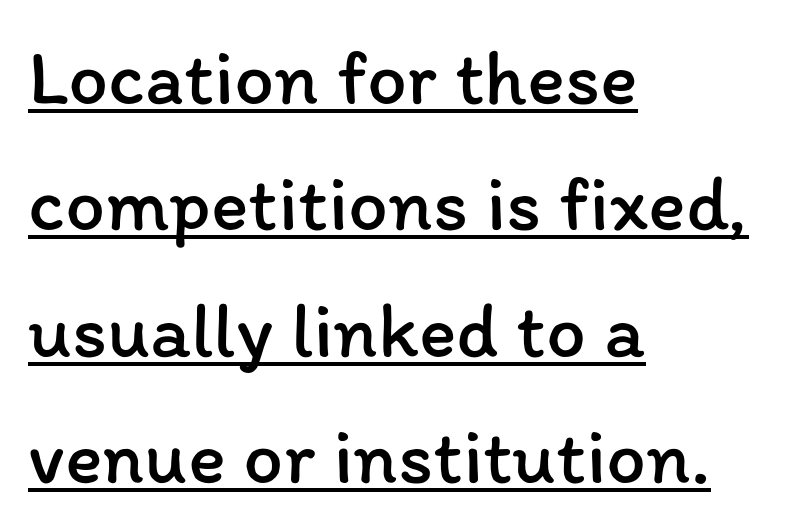
The image shows 79 px regular-weight type, upright; set left-aligned, normal line spacing (1.6x), normal letter spacing, underlined; low stroke contrast and a medium x-height.
